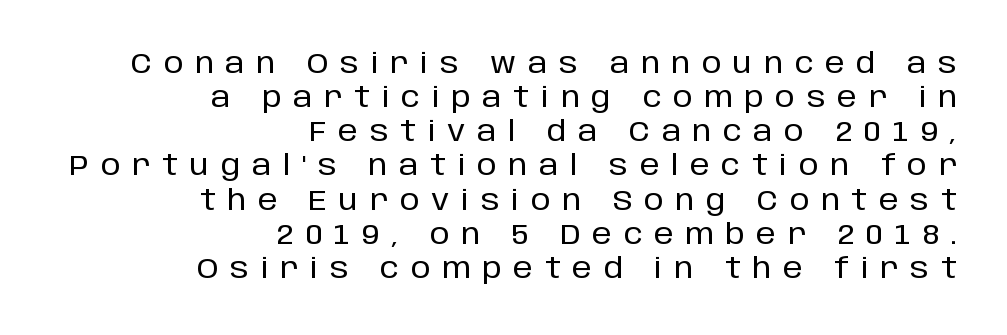
Q: Is the text italic (slanted)? A: No, it is upright.
Q: Is the typeface a serif or a sans-serif typeface? A: Sans-serif.
Q: Is the text underlined? A: No.
Q: How is the paragraph aligned? A: Right-aligned.
Q: Is the spacing between letters normal or unusually wide? A: Unusually wide.
Q: Width (condensed, normal, or wide)? A: Normal.
Q: Stroke contrast? A: Low.
Q: x-height? A: Large.
Q: Monospaced? A: No.
